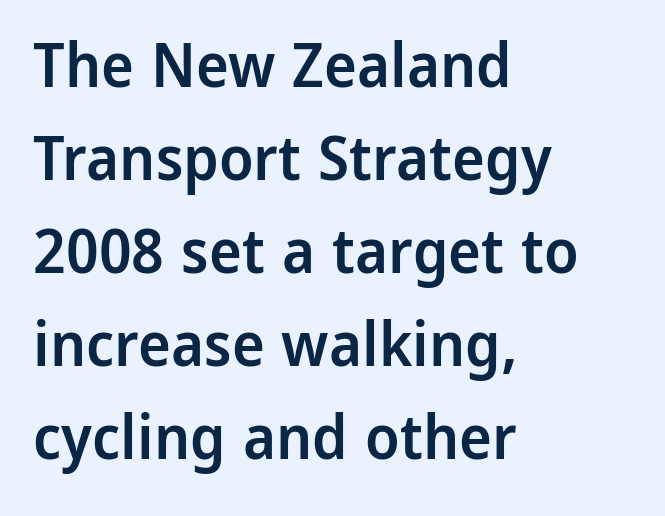
Q: Is the text bold? A: Semi-bold.
Q: Is the text italic (slanted)? A: No, it is upright.
Q: Is the typeface a serif or a sans-serif typeface? A: Sans-serif.
Q: Is the text underlined? A: No.
Q: How is the paragraph aligned? A: Left-aligned.
Q: Is the spacing between letters normal or unusually wide? A: Normal.
Q: Is the spacing between lines tight, normal or loose? A: Normal.
Q: Width (condensed, normal, or wide)? A: Normal.
Q: Stroke contrast? A: Low.
Q: x-height? A: Medium.
Q: Monospaced? A: No.
